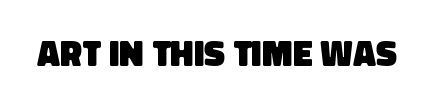
Anything drawn beneath the words? Only blank space. Think of a printed novel: that variable character pitch is what you see here. Observe the absence of serifs on each vertical stroke in this sample. These words are printed bold, with thick strokes throughout.
